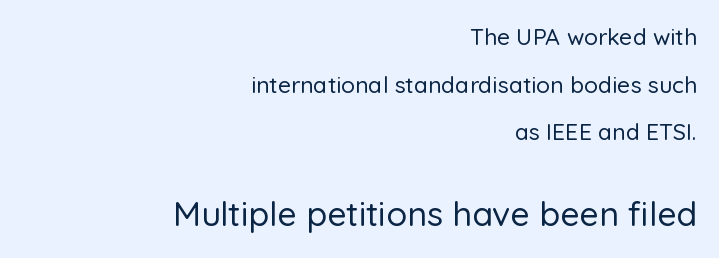
The image shows 34 px sans-serif type, upright; set right-aligned, loose line spacing (2.07x), normal letter spacing, not underlined; the second (bottom) block is 1.48x larger; low stroke contrast and a medium x-height.
